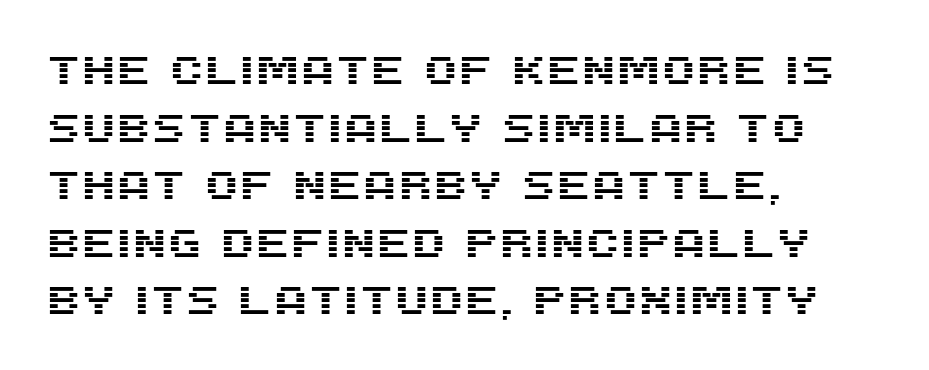
The image shows 40 px sans-serif type, upright; set left-aligned, normal line spacing (1.44x), normal letter spacing, not underlined; medium stroke contrast and a large x-height.
